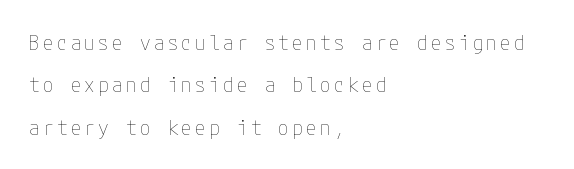
Q: Is the text bold? A: No.
Q: Is the text italic (slanted)? A: No, it is upright.
Q: Is the text underlined? A: No.
Q: How is the paragraph aligned? A: Left-aligned.
Q: Is the spacing between lines tight, normal or loose? A: Loose.
